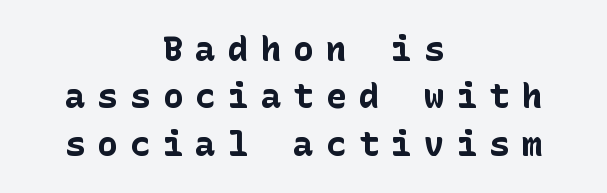
Caption: expanded tracking, letters set apart. Set as a true bold cut, around the 700 mark. Does the type have serifs? No, each stem ends abruptly. The rows are spaced the way most documents space them.
